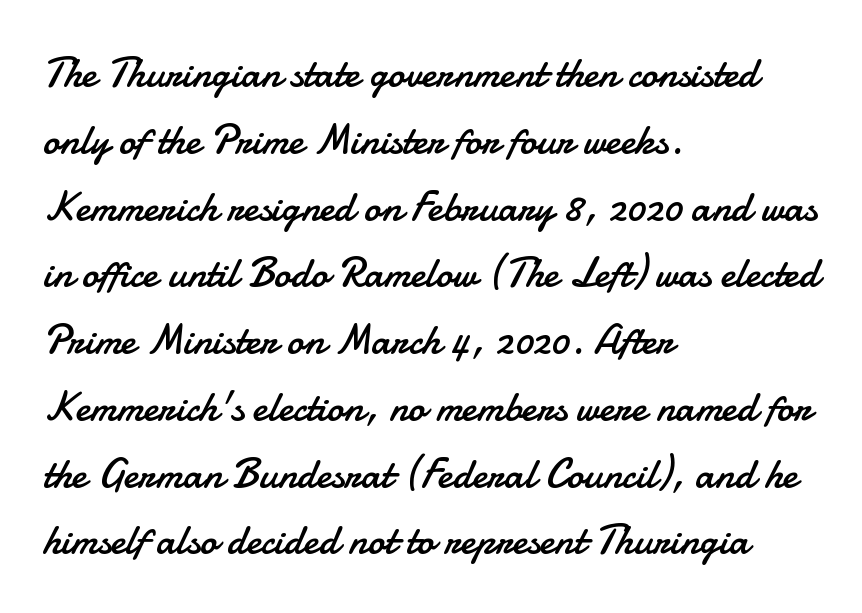
{"serif": "no", "bold": "no", "weight": "regular", "width": "normal", "stroke_contrast": "low", "x_height": "small", "monospaced": "no", "underline": "no", "align": "left", "line_spacing": "normal", "line_spacing_ratio": 1.59, "letter_spacing": "normal", "letter_spacing_em": 0.0, "glyph_px": 42}
